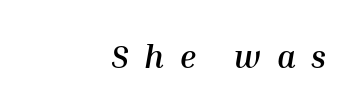
Compared with an ordinary text face, these strokes are far heavier — a full bold. The glyphs are unaccompanied by any horizontal stroke below them. The rendering uses natural spacing where letterforms have individual widths. This rendering widens character spacing well past its baseline value. The rendering anchors every line to the right-hand side.
